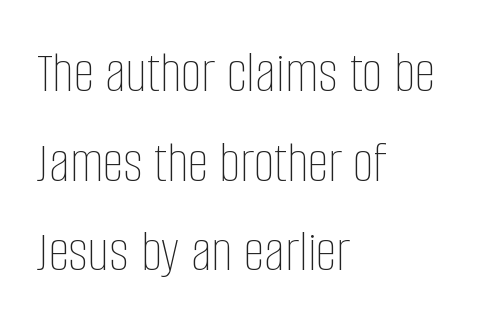
Q: Is the text bold? A: No.
Q: Is the text italic (slanted)? A: No, it is upright.
Q: Is the text underlined? A: No.
Q: How is the paragraph aligned? A: Left-aligned.
Q: Is the spacing between letters normal or unusually wide? A: Normal.
Q: Is the spacing between lines tight, normal or loose? A: Normal.
Q: Width (condensed, normal, or wide)? A: Condensed.
Q: Stroke contrast? A: Low.
Q: x-height? A: Large.
Q: Monospaced? A: No.
